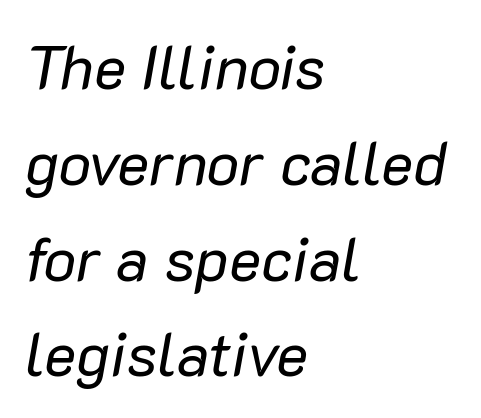
The image shows 61 px regular-weight type, italic (leaning right); set left-aligned, normal line spacing (1.57x), normal letter spacing, not underlined; low stroke contrast and a medium x-height.
